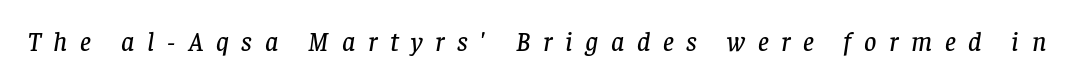
{"italic": "yes", "lean": "right", "slant_degrees": 8, "underline": "no", "letter_spacing": "wide", "letter_spacing_em": 0.47, "glyph_px": 27}
